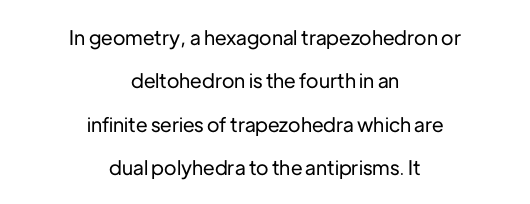
The leading is generous, giving the passage an open texture. Clear beneath every line of the passage. The passage is arranged like a title page — every line centered. Inter-character spacing is left at the font's built-in metrics.
